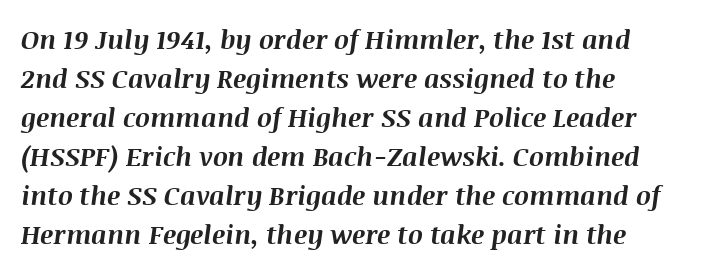
Look at the stroke-to-counter ratio: heavy, a bold. These lines stack with their left ends in a neat column. Students, note that the glyphs here touch the page at normal intervals. An italicized treatment has been applied to the whole sample. Quick note: interline space is typical.
